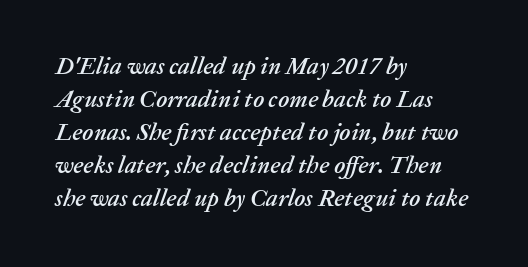
Q: Is the text italic (slanted)? A: Yes, it leans right by about 20 degrees.
Q: Is the text underlined? A: No.
Q: How is the paragraph aligned? A: Left-aligned.
Q: Is the spacing between letters normal or unusually wide? A: Normal.
Q: Is the spacing between lines tight, normal or loose? A: Normal.
